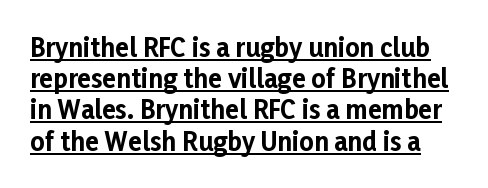
Q: Is the text bold? A: Yes.
Q: Is the text italic (slanted)? A: No, it is upright.
Q: Is the text underlined? A: Yes.
Q: Is the spacing between letters normal or unusually wide? A: Normal.
Q: Is the spacing between lines tight, normal or loose? A: Normal.
